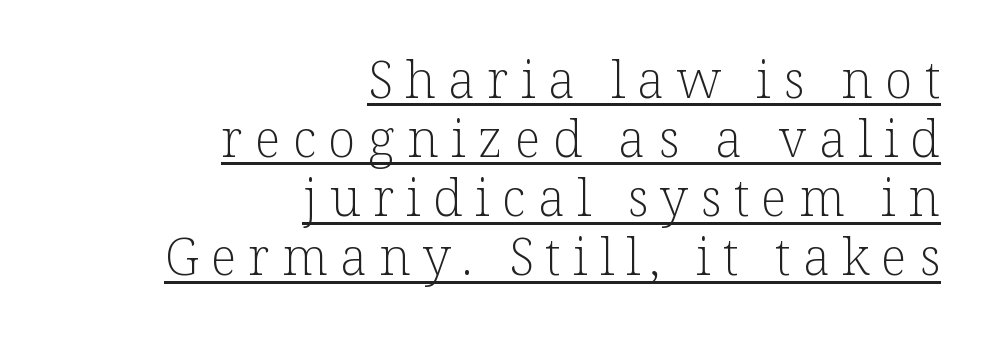
The letterforms stand isolated, each surrounded by extra space. A continuous stroke trails under the words, as in a hyperlink. Is the type heavy? It reads as light-to-regular instead. These lines are rendered in a variable-pitch font. Each line ends at the same right margin while the left side varies.
